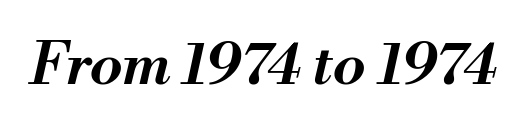
Q: Is the text bold? A: Semi-bold.
Q: Is the text italic (slanted)? A: Yes, it leans right by about 13 degrees.
Q: Is the text underlined? A: No.
Q: Is the spacing between letters normal or unusually wide? A: Normal.
Q: Width (condensed, normal, or wide)? A: Normal.
Q: Stroke contrast? A: Medium.
Q: x-height? A: Small.
Q: Monospaced? A: No.
